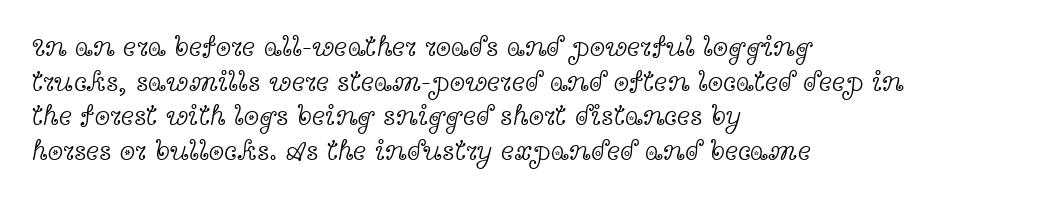
The image shows 28 px light, wide serif type, upright; set left-aligned, line spacing 1.24x, normal letter spacing, not underlined; a medium x-height.
